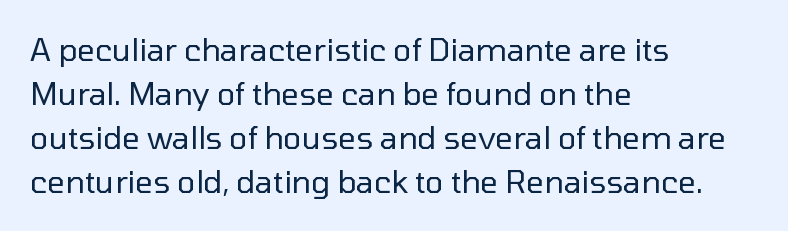
Q: Is the text bold? A: No.
Q: Is the text italic (slanted)? A: No, it is upright.
Q: Is the typeface a serif or a sans-serif typeface? A: Sans-serif.
Q: Is the text underlined? A: No.
Q: How is the paragraph aligned? A: Left-aligned.
Q: Is the spacing between letters normal or unusually wide? A: Normal.
Q: Is the spacing between lines tight, normal or loose? A: Normal.
Q: Width (condensed, normal, or wide)? A: Normal.
Q: Stroke contrast? A: Low.
Q: x-height? A: Medium.
Q: Monospaced? A: No.
